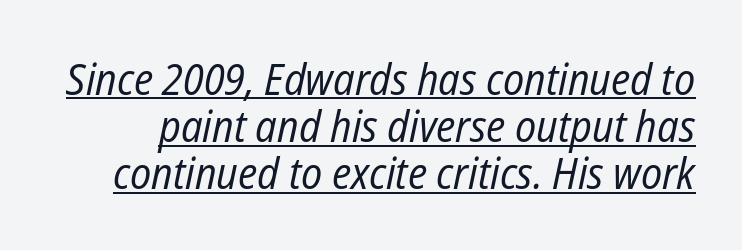
Q: Is the text bold? A: No.
Q: Is the text italic (slanted)? A: Yes, it leans right by about 12 degrees.
Q: Is the text underlined? A: Yes.
Q: Is the spacing between letters normal or unusually wide? A: Normal.
Q: Is the spacing between lines tight, normal or loose? A: Tight.
Q: Width (condensed, normal, or wide)? A: Condensed.
Q: Stroke contrast? A: Low.
Q: x-height? A: Medium.
Q: Monospaced? A: No.
